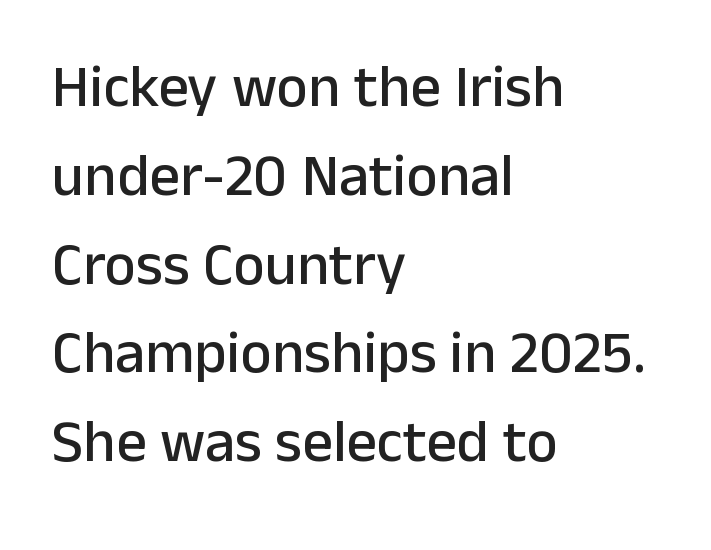
Looks like regular typesetting: each glyph gets only the width it needs. The designer left line spacing at the default. Reading down the block, your eye returns to a fixed left position each line. Every character sits straight up, as roman type does.
